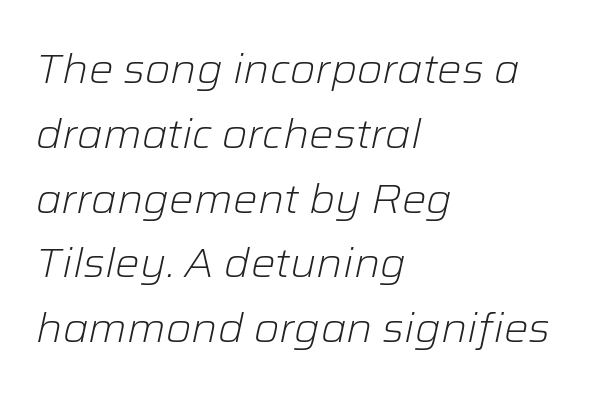
{"italic": "yes", "lean": "right", "slant_degrees": 12, "bold": "no", "weight": "light", "width": "normal", "stroke_contrast": "low", "x_height": "medium", "monospaced": "no", "underline": "no", "align": "left", "line_spacing": "normal", "line_spacing_ratio": 1.58, "letter_spacing": "normal", "letter_spacing_em": 0.0, "glyph_px": 41}
